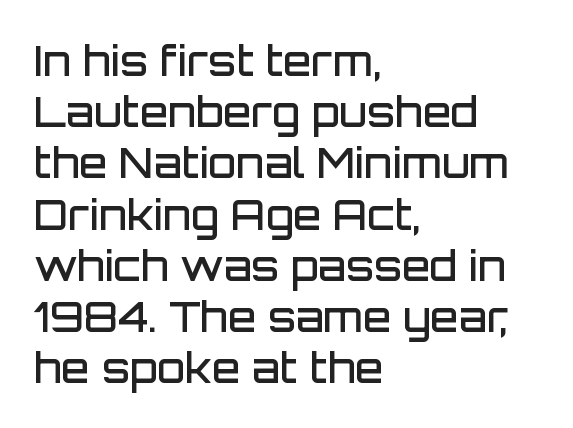
Character widths vary here, with narrow letters taking less room than wide ones. Clear beneath every line of the passage. This sample uses a sans-serif face. How heavy is the stroke? Medium-heavy — a semibold, shy of bold. Quick note: not italic, upright. There is no visible air inserted between adjacent glyphs.
